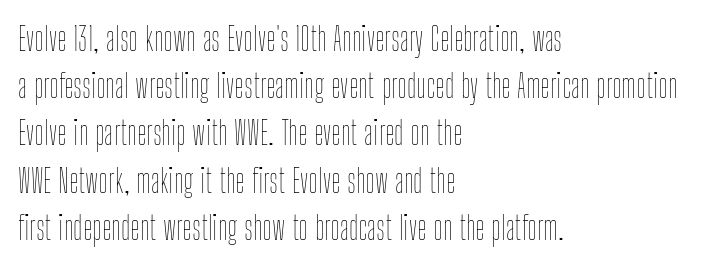
Q: Is the text bold? A: No.
Q: Is the text italic (slanted)? A: No, it is upright.
Q: Is the text underlined? A: No.
Q: How is the paragraph aligned? A: Left-aligned.
Q: Is the spacing between letters normal or unusually wide? A: Normal.
Q: Is the spacing between lines tight, normal or loose? A: Normal.
Q: Width (condensed, normal, or wide)? A: Condensed.
Q: Stroke contrast? A: Low.
Q: x-height? A: Medium.
Q: Monospaced? A: No.
